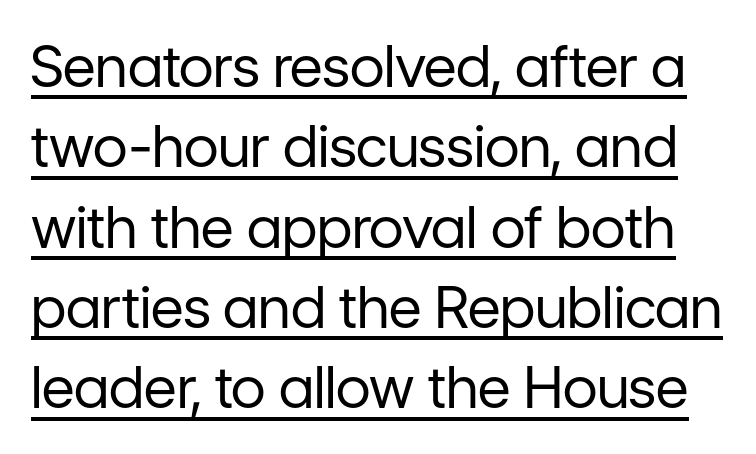
{"serif": "no", "italic": "no", "bold": "no", "weight": "regular", "width": "normal", "stroke_contrast": "low", "x_height": "medium", "monospaced": "no", "underline": "yes", "line_spacing": "normal", "line_spacing_ratio": 1.41, "letter_spacing": "normal", "letter_spacing_em": 0.0, "glyph_px": 57}
